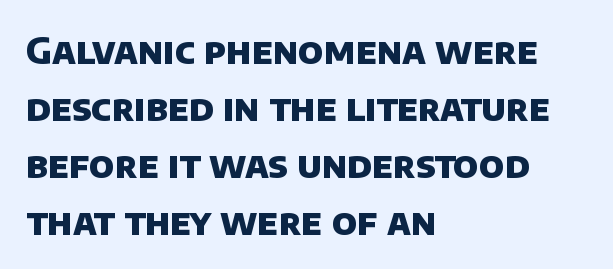
{"serif": "no", "bold": "yes", "weight": "heavy", "width": "normal", "stroke_contrast": "low", "x_height": "large", "monospaced": "no", "underline": "no", "align": "left", "line_spacing": "normal", "line_spacing_ratio": 1.58, "letter_spacing": "normal", "letter_spacing_em": 0.0, "glyph_px": 36}
